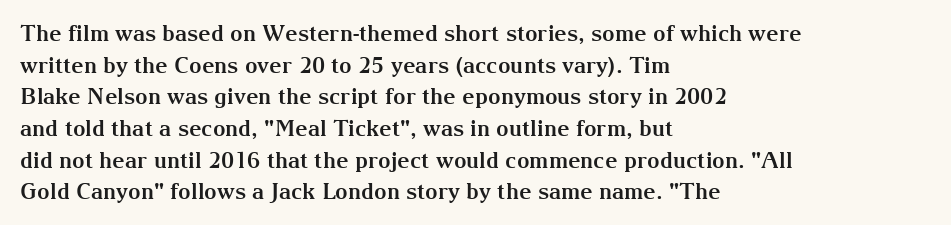
The image shows 22 px bold type, upright; set left-aligned, normal line spacing (1.44x), normal letter spacing, not underlined.
